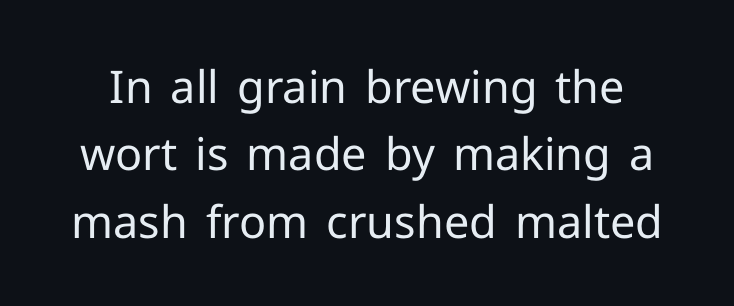
{"serif": "no", "italic": "no", "bold": "no", "weight": "regular", "width": "normal", "stroke_contrast": "low", "x_height": "medium", "monospaced": "no", "underline": "no", "line_spacing": "normal", "line_spacing_ratio": 1.5, "letter_spacing": "normal", "letter_spacing_em": 0.0, "glyph_px": 45}
